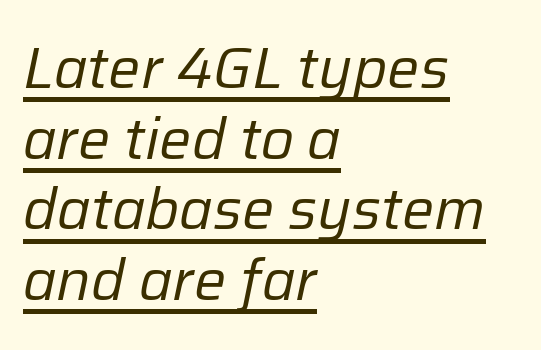
This is oblique type, the kind used for emphasis or titles. Think of a printed novel: that variable character pitch is what you see here. Decoration check: the copy is underlined. The cut favours lightness, reaching ordinary text weight at its darkest.
